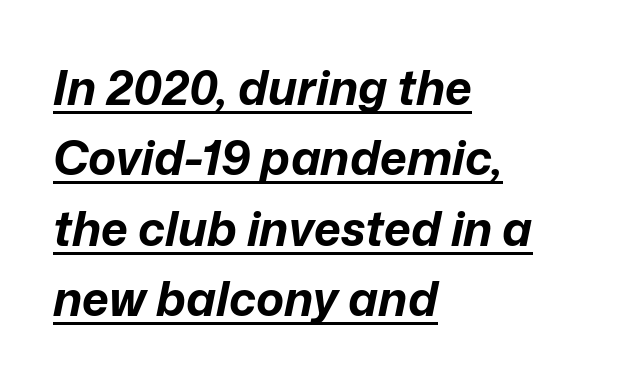
Notice how a bar underscores the lettering throughout. Teacher's note: observe the even left margin — that is flush-left alignment. Is the type bold? Yes — the strokes are clearly thick and heavy. You could not count columns in this text — the font is proportionally spaced. What's the leading like? Ordinary, nothing unusual. No extra tracking has been applied to these lines.
